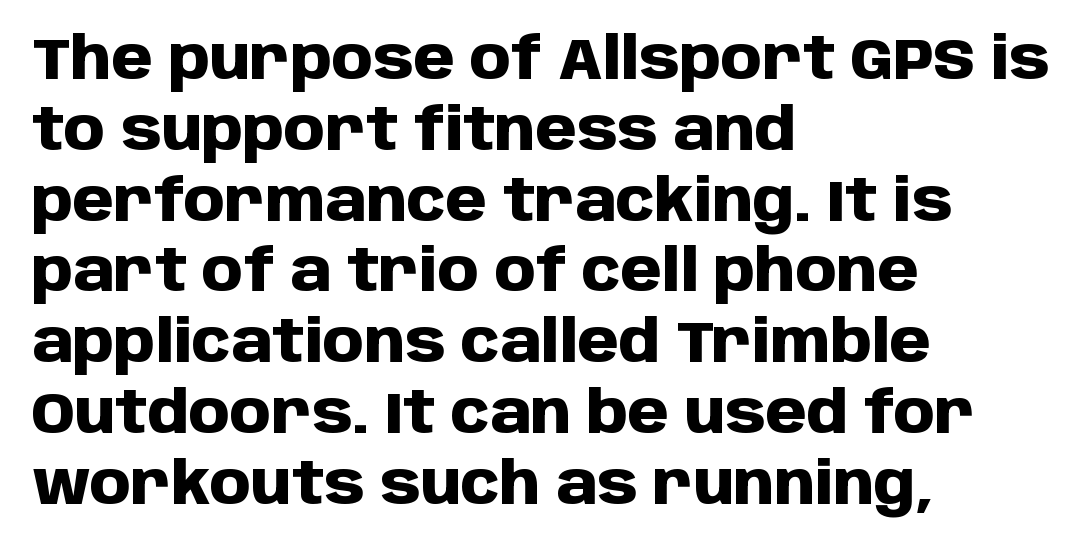
The image shows 59 px heavy sans-serif type, upright; set left-aligned, line spacing 1.2x, normal letter spacing, not underlined; low stroke contrast and a large x-height.
